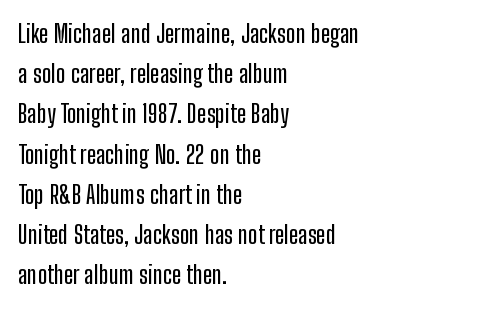
Q: Is the text italic (slanted)? A: No, it is upright.
Q: Is the text underlined? A: No.
Q: How is the paragraph aligned? A: Left-aligned.
Q: Is the spacing between letters normal or unusually wide? A: Normal.
Q: Is the spacing between lines tight, normal or loose? A: Normal.
